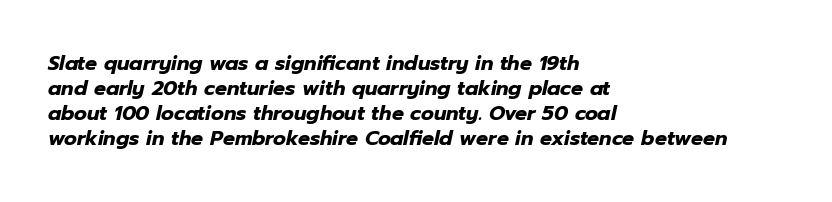
Q: Is the text bold? A: Yes.
Q: Is the text italic (slanted)? A: Yes, it leans right by about 12 degrees.
Q: Is the text underlined? A: No.
Q: How is the paragraph aligned? A: Left-aligned.
Q: Is the spacing between letters normal or unusually wide? A: Normal.
Q: Is the spacing between lines tight, normal or loose? A: Normal.
